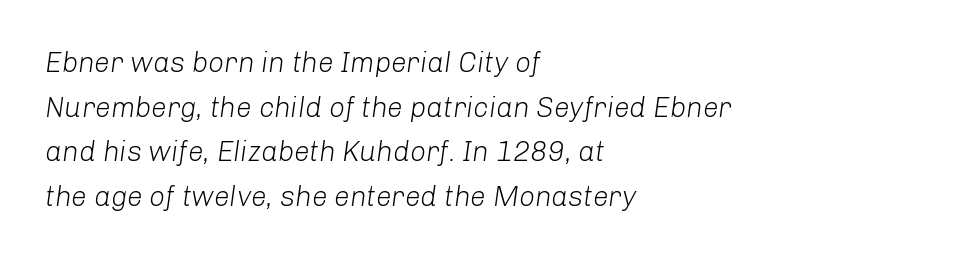
Q: Is the text bold? A: No.
Q: Is the text italic (slanted)? A: Yes, it leans right by about 8 degrees.
Q: Is the text underlined? A: No.
Q: How is the paragraph aligned? A: Left-aligned.
Q: Is the spacing between letters normal or unusually wide? A: Normal.
Q: Is the spacing between lines tight, normal or loose? A: Normal.
Q: Width (condensed, normal, or wide)? A: Normal.
Q: Stroke contrast? A: Low.
Q: x-height? A: Medium.
Q: Monospaced? A: No.
